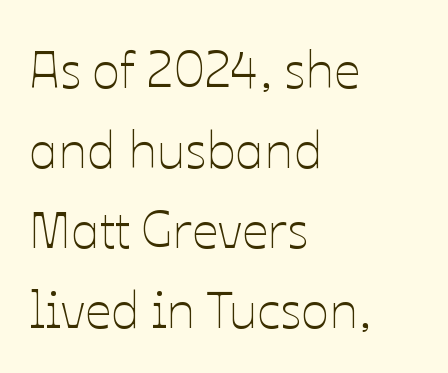
The image shows 52 px thin type, upright; set left-aligned, normal line spacing (1.54x), normal letter spacing, not underlined; low stroke contrast and a medium x-height.
